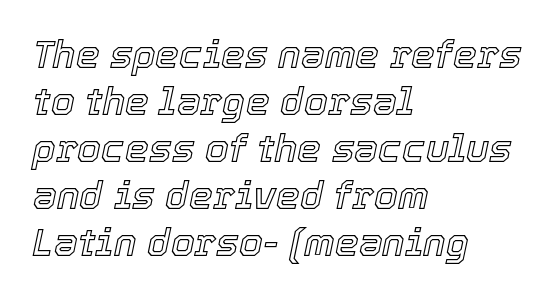
The image shows 38 px text type, italic (leaning right); set left-aligned, line spacing 1.24x, normal letter spacing, not underlined; a medium x-height.
